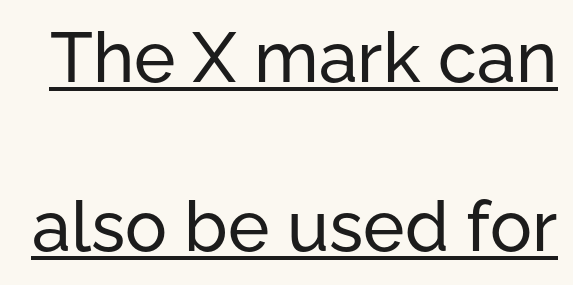
Q: Is the text italic (slanted)? A: No, it is upright.
Q: Is the typeface a serif or a sans-serif typeface? A: Sans-serif.
Q: Is the text underlined? A: Yes.
Q: Is the spacing between letters normal or unusually wide? A: Normal.
Q: Is the spacing between lines tight, normal or loose? A: Loose.
Q: Width (condensed, normal, or wide)? A: Normal.
Q: Stroke contrast? A: Low.
Q: x-height? A: Medium.
Q: Monospaced? A: No.
